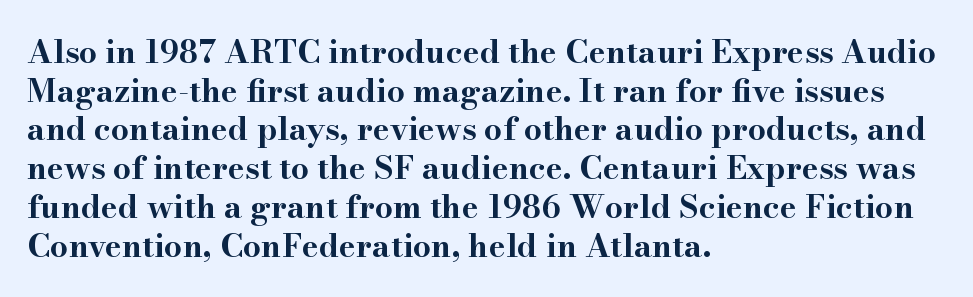
{"serif": "yes", "italic": "no", "bold": "yes", "weight": "bold", "width": "wide", "stroke_contrast": "high", "x_height": "small", "monospaced": "no", "underline": "no", "align": "left", "line_spacing_ratio": 1.21, "letter_spacing": "normal", "letter_spacing_em": 0.0, "glyph_px": 32}
